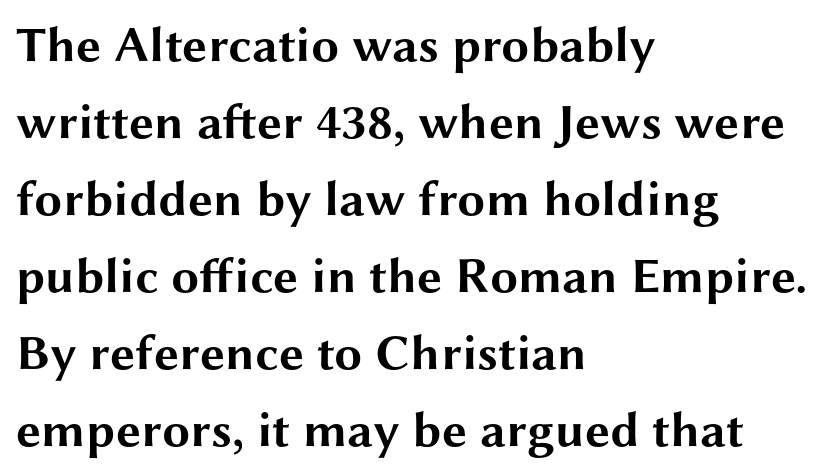
{"serif": "no", "italic": "no", "bold": "yes", "weight": "bold", "width": "wide", "stroke_contrast": "medium", "x_height": "medium", "monospaced": "no", "underline": "no", "align": "left", "line_spacing": "normal", "line_spacing_ratio": 1.54, "letter_spacing": "normal", "letter_spacing_em": 0.0, "glyph_px": 50}
